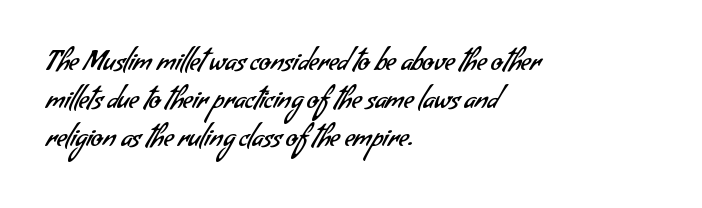
Bold? No — there's no thickening of the strokes. Quick note: interline space is typical. One-word summary of the alignment: left. Words float on clear page, feet unadorned.
